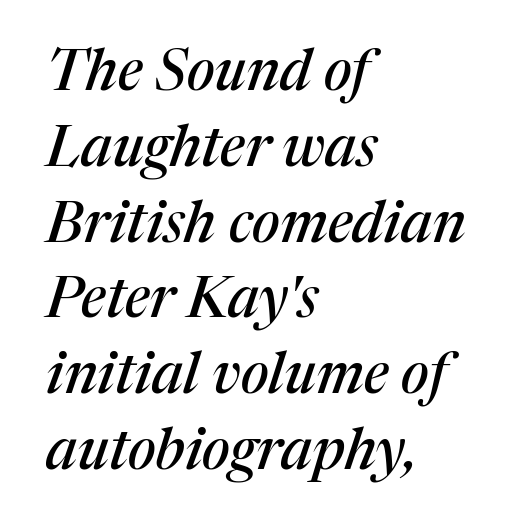
Words appear dense and cohesive because spacing is normal. This sample keeps an unexceptional amount of space between lines. The typography opts for an oblique posture over an upright one. A serif font was chosen for this passage. Letters rest on an invisible, unmarked baseline. Where is the straight margin? On the left.
